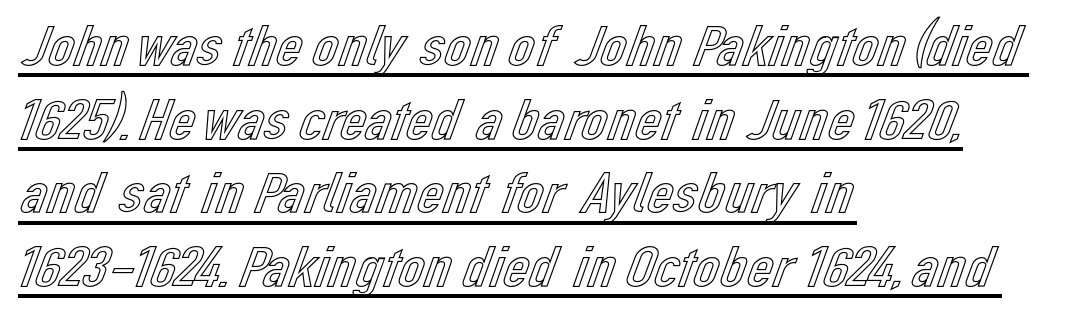
Q: Is the text italic (slanted)? A: Yes.
Q: Is the text underlined? A: Yes.
Q: How is the paragraph aligned? A: Left-aligned.
Q: Is the spacing between letters normal or unusually wide? A: Normal.
Q: Is the spacing between lines tight, normal or loose? A: Normal.
Q: Width (condensed, normal, or wide)? A: Normal.
Q: x-height? A: Medium.
Q: Monospaced? A: No.
